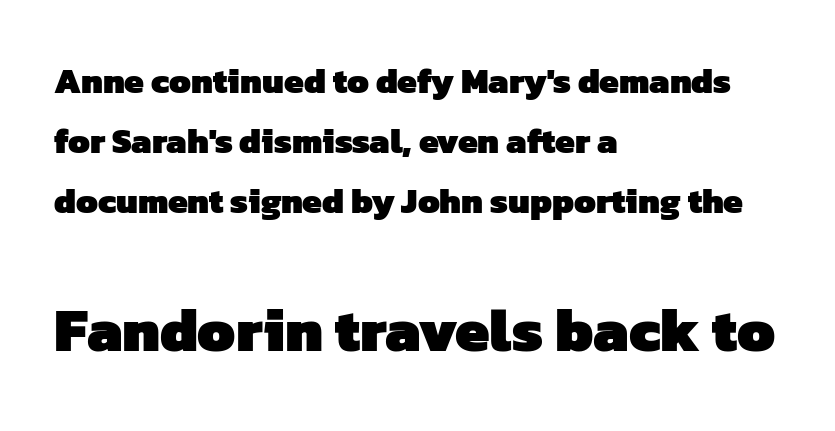
{"serif": "no", "bold": "yes", "weight": "heavy", "width": "normal", "stroke_contrast": "low", "x_height": "medium", "monospaced": "no", "underline": "no", "align": "left", "line_spacing_ratio": 1.72, "letter_spacing": "normal", "letter_spacing_em": 0.0, "larger_block": "second", "size_ratio": 1.74, "glyph_px": 61}
